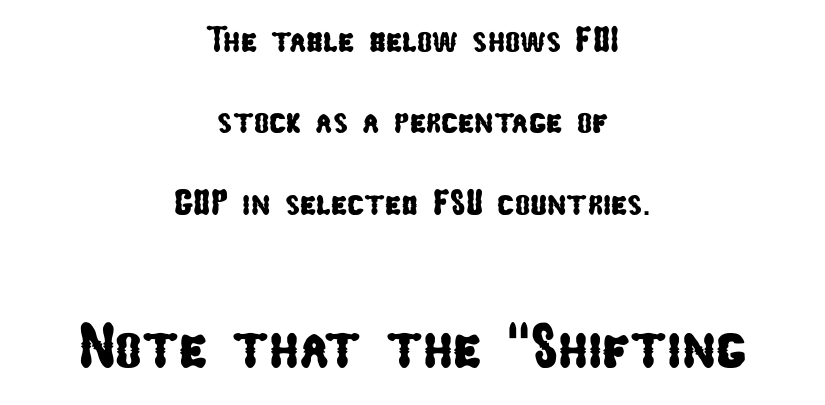
The image shows 63 px condensed sans-serif type; set centered, loose line spacing (2.26x), normal letter spacing, not underlined; the second (bottom) block is 1.75x larger; low stroke contrast and a medium x-height.
